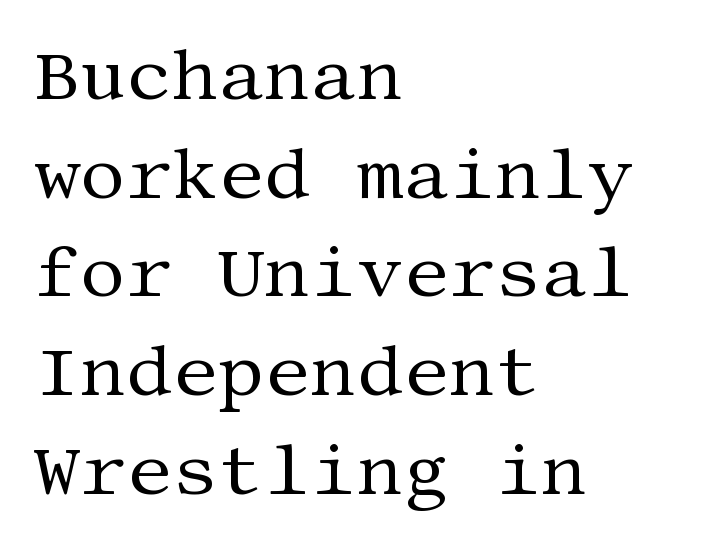
{"serif": "yes", "italic": "no", "bold": "no", "weight": "regular", "width": "normal", "stroke_contrast": "medium", "x_height": "large", "underline": "no", "align": "left", "line_spacing": "normal", "line_spacing_ratio": 1.37, "letter_spacing": "normal", "letter_spacing_em": 0.0, "glyph_px": 72}
